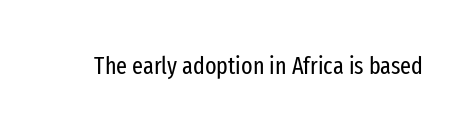
The image shows 24 px text type, upright; set normal letter spacing, not underlined.
